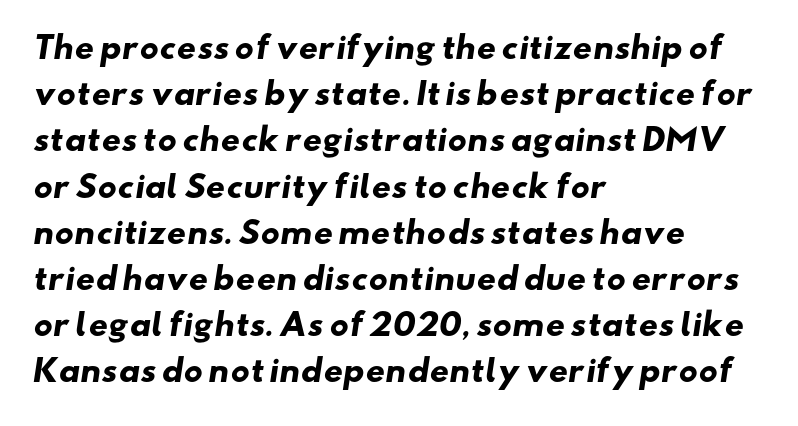
Beneath every word, the page is bare. Letterform terminals end flat and unadorned throughout the passage. Standard letterfit; no display-style spreading of the glyphs. The passage shown is typed in a proportional face where columns would drift.
